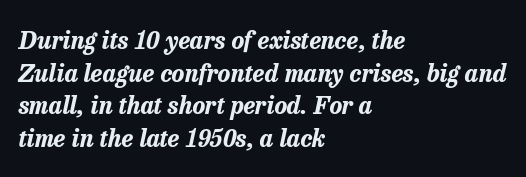
{"italic": "yes", "lean": "right", "slant_degrees": 13, "bold": "yes", "underline": "no", "align": "left", "line_spacing": "normal", "line_spacing_ratio": 1.36, "letter_spacing": "normal", "letter_spacing_em": 0.0, "glyph_px": 24}
